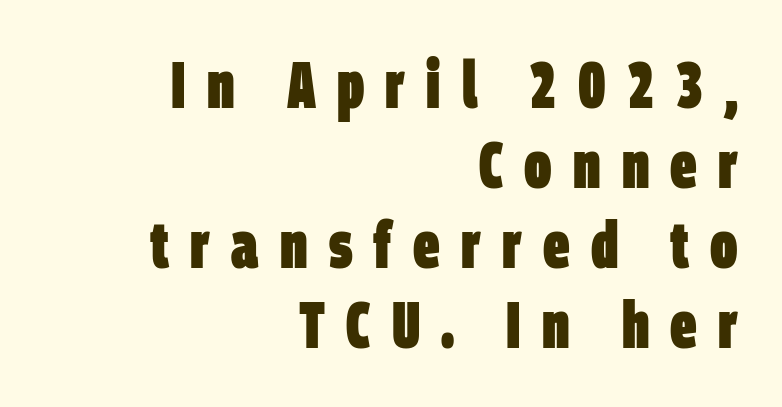
{"serif": "no", "bold": "yes", "weight": "heavy", "width": "condensed", "stroke_contrast": "low", "x_height": "large", "monospaced": "no", "underline": "no", "align": "right", "line_spacing_ratio": 1.21, "letter_spacing": "wide", "letter_spacing_em": 0.32, "glyph_px": 66}
